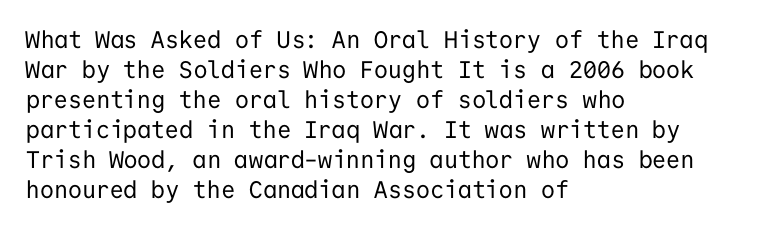
Honestly, there is no underline to notice here at all. The font's upright variant was chosen for this text. Horizontally, the lines are justified to the leading edge only. Bold? No — there's no thickening of the strokes.
